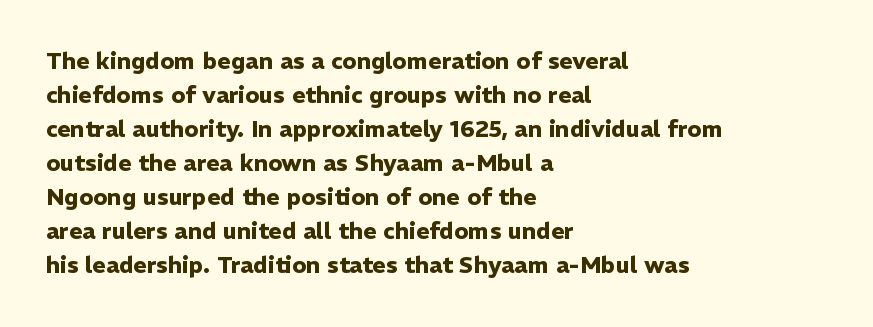
{"italic": "no", "bold": "yes", "underline": "no", "align": "left", "line_spacing": "normal", "line_spacing_ratio": 1.48, "letter_spacing": "normal", "letter_spacing_em": 0.0, "glyph_px": 23}
